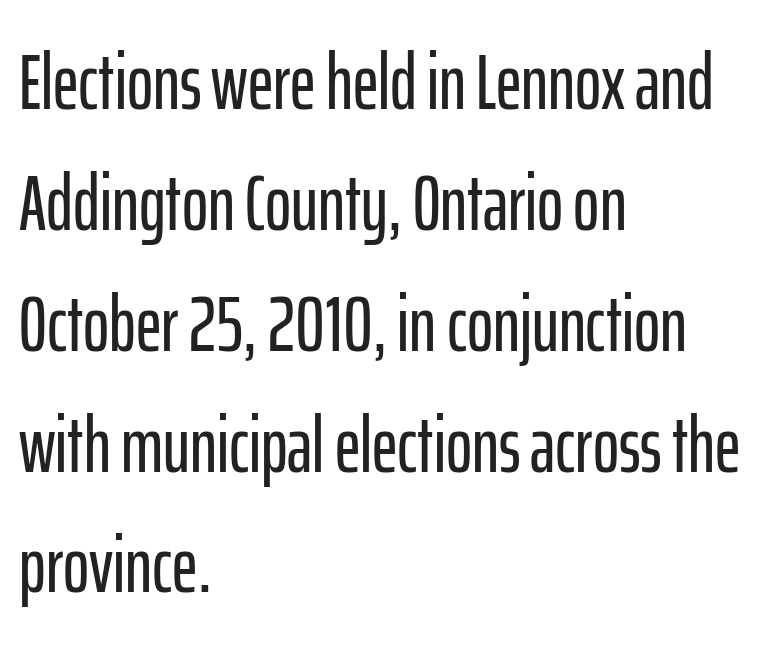
{"serif": "no", "italic": "no", "width": "condensed", "stroke_contrast": "low", "x_height": "medium", "monospaced": "no", "underline": "no", "align": "left", "line_spacing": "normal", "line_spacing_ratio": 1.53, "letter_spacing": "normal", "letter_spacing_em": 0.0, "glyph_px": 79}
